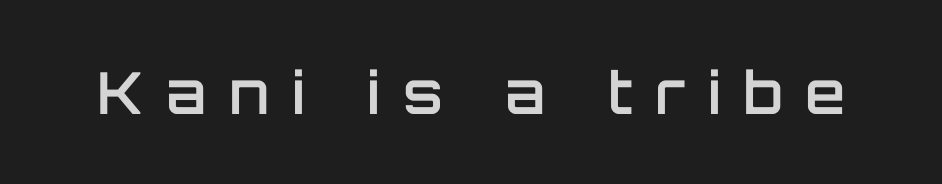
{"serif": "no", "italic": "no", "bold": "semi", "weight": "semibold", "width": "normal", "stroke_contrast": "low", "x_height": "large", "monospaced": "no", "underline": "no", "letter_spacing": "wide", "letter_spacing_em": 0.39, "glyph_px": 58}
